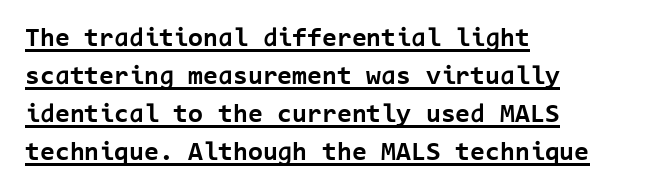
{"italic": "no", "bold": "yes", "underline": "yes", "align": "left", "line_spacing": "normal", "line_spacing_ratio": 1.41, "letter_spacing": "normal", "letter_spacing_em": 0.0, "glyph_px": 27}
